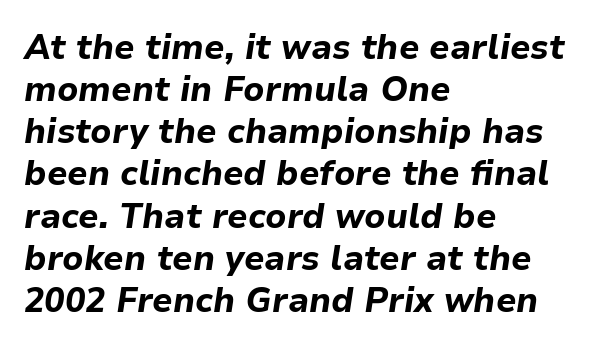
A typesetter would call this proportional, since set widths differ per character. A classic flush-left, rag-right setting is used for this passage. Lines of text with bare space underneath. Does the weight exceed regular? Yes, all the way to bold. Italic: yes, the glyphs are oblique.
